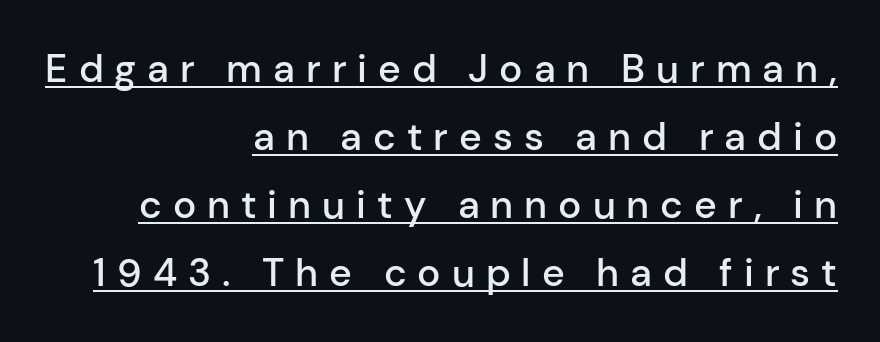
{"serif": "no", "italic": "no", "bold": "semi", "weight": "semibold", "width": "normal", "stroke_contrast": "low", "x_height": "medium", "monospaced": "no", "underline": "yes", "align": "right", "line_spacing_ratio": 1.74, "letter_spacing": "wide", "letter_spacing_em": 0.28, "glyph_px": 39}
